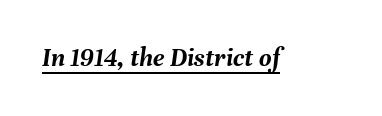
{"italic": "yes", "lean": "right", "slant_degrees": 8, "bold": "yes", "underline": "yes", "letter_spacing": "normal", "letter_spacing_em": 0.0, "glyph_px": 27}
